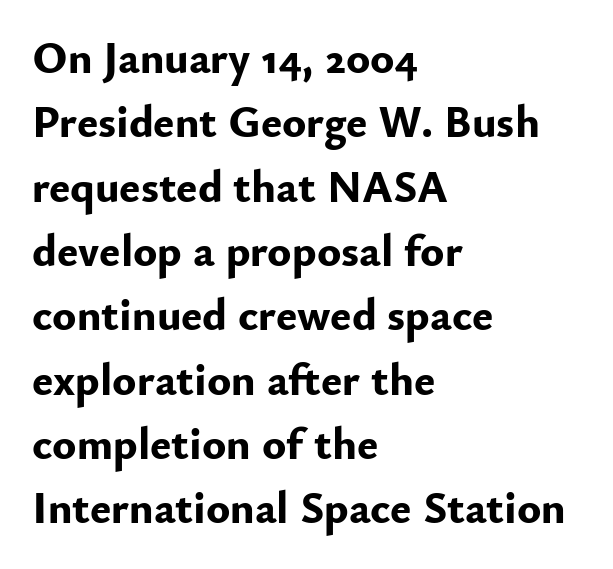
The image shows 45 px bold sans-serif type, upright; set left-aligned, normal line spacing (1.43x), normal letter spacing, not underlined; low stroke contrast and a small x-height.
